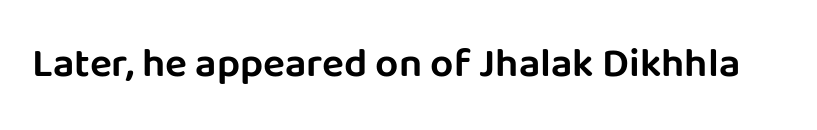
Q: Is the text italic (slanted)? A: No, it is upright.
Q: Is the typeface a serif or a sans-serif typeface? A: Sans-serif.
Q: Is the text underlined? A: No.
Q: Is the spacing between letters normal or unusually wide? A: Normal.
Q: Width (condensed, normal, or wide)? A: Normal.
Q: Stroke contrast? A: Low.
Q: x-height? A: Large.
Q: Monospaced? A: No.
